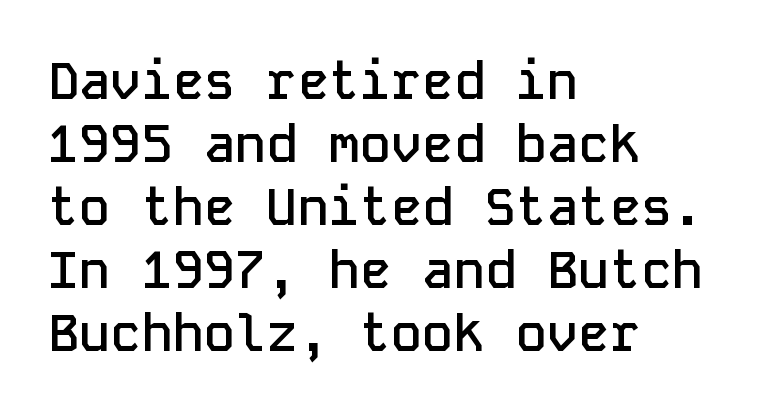
{"serif": "no", "italic": "no", "bold": "semi", "weight": "semibold", "width": "normal", "stroke_contrast": "low", "x_height": "medium", "monospaced": "yes", "underline": "no", "align": "left", "line_spacing_ratio": 1.21, "letter_spacing": "normal", "letter_spacing_em": 0.0, "glyph_px": 52}
